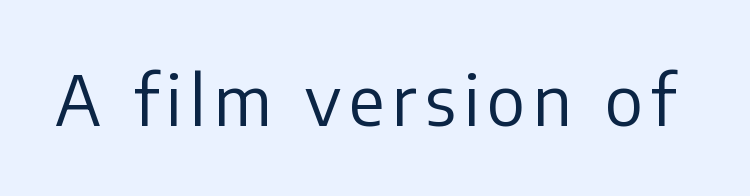
{"serif": "no", "italic": "no", "bold": "no", "weight": "regular", "width": "normal", "stroke_contrast": "low", "x_height": "medium", "monospaced": "no", "underline": "no", "glyph_px": 68}
